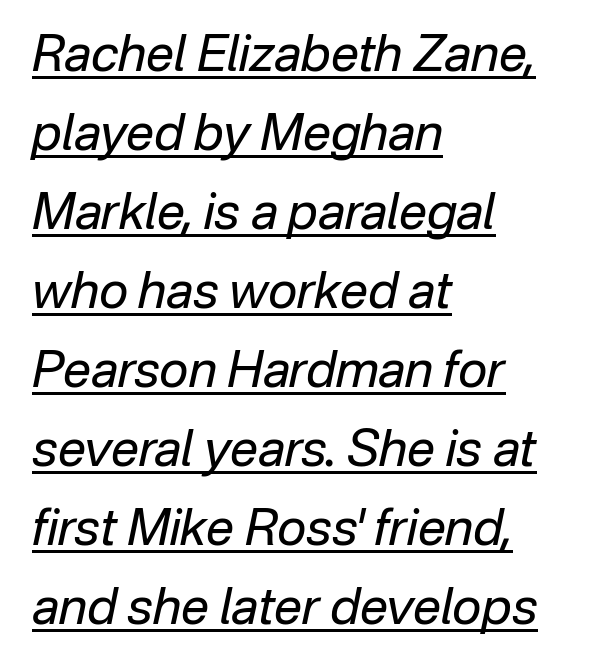
The image shows 50 px regular-weight type, italic (leaning right); set left-aligned, normal line spacing (1.58x), normal letter spacing, underlined; low stroke contrast and a medium x-height.
